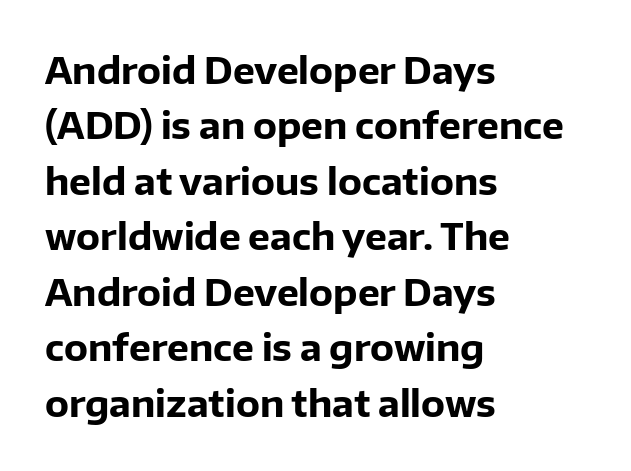
{"serif": "no", "italic": "no", "bold": "yes", "weight": "bold", "width": "normal", "stroke_contrast": "low", "x_height": "medium", "monospaced": "no", "underline": "no", "align": "left", "line_spacing": "normal", "line_spacing_ratio": 1.5, "letter_spacing": "normal", "letter_spacing_em": 0.0, "glyph_px": 37}
